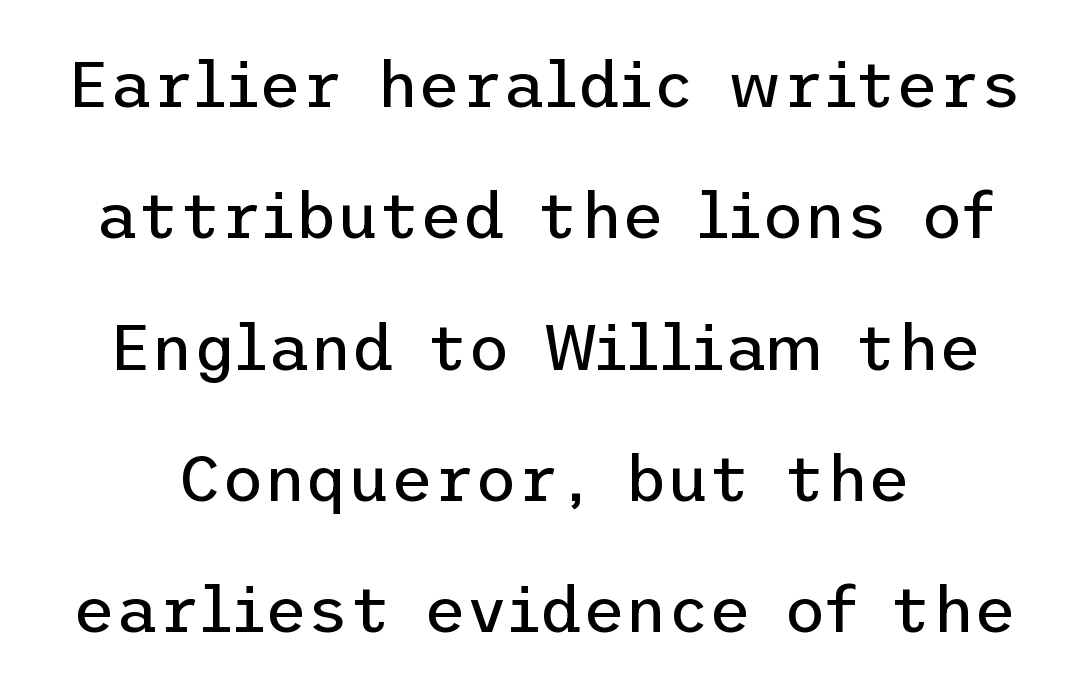
Q: Is the text bold? A: No.
Q: Is the text italic (slanted)? A: No, it is upright.
Q: Is the typeface a serif or a sans-serif typeface? A: Sans-serif.
Q: Is the text underlined? A: No.
Q: How is the paragraph aligned? A: Centered.
Q: Is the spacing between letters normal or unusually wide? A: Normal.
Q: Is the spacing between lines tight, normal or loose? A: Loose.
Q: Width (condensed, normal, or wide)? A: Normal.
Q: Stroke contrast? A: Low.
Q: x-height? A: Medium.
